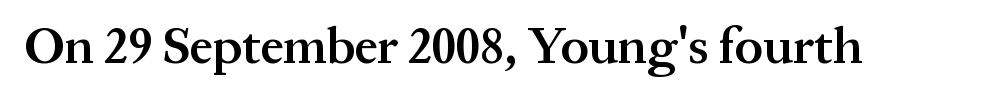
Q: Is the text bold? A: Semi-bold.
Q: Is the text italic (slanted)? A: No, it is upright.
Q: Is the typeface a serif or a sans-serif typeface? A: Serif.
Q: Is the text underlined? A: No.
Q: Is the spacing between letters normal or unusually wide? A: Normal.
Q: Width (condensed, normal, or wide)? A: Normal.
Q: Stroke contrast? A: Medium.
Q: x-height? A: Medium.
Q: Monospaced? A: No.
